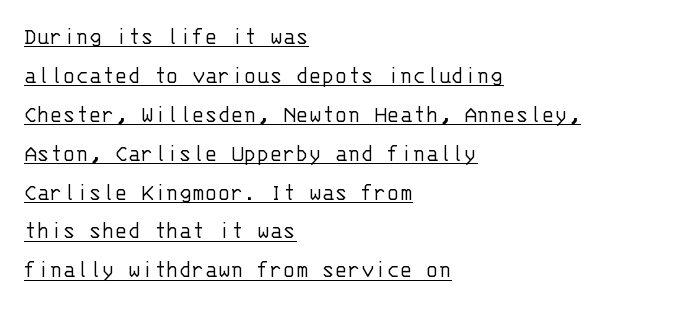
Q: Is the text bold? A: No.
Q: Is the text italic (slanted)? A: No, it is upright.
Q: Is the text underlined? A: Yes.
Q: How is the paragraph aligned? A: Left-aligned.
Q: Is the spacing between letters normal or unusually wide? A: Normal.
Q: Is the spacing between lines tight, normal or loose? A: Normal.
